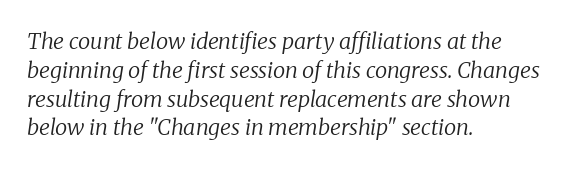
{"italic": "yes", "lean": "right", "slant_degrees": 8, "bold": "no", "underline": "no", "align": "left", "line_spacing": "normal", "line_spacing_ratio": 1.31, "letter_spacing": "normal", "letter_spacing_em": 0.0, "glyph_px": 22}
